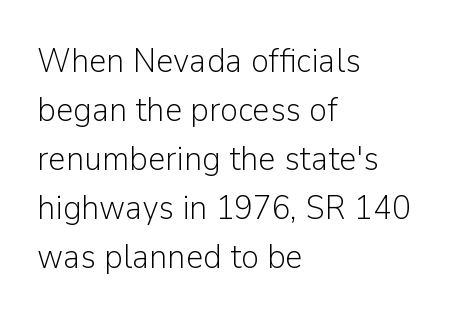
Q: Is the text bold? A: No.
Q: Is the text italic (slanted)? A: No, it is upright.
Q: Is the typeface a serif or a sans-serif typeface? A: Sans-serif.
Q: Is the text underlined? A: No.
Q: How is the paragraph aligned? A: Left-aligned.
Q: Is the spacing between letters normal or unusually wide? A: Normal.
Q: Is the spacing between lines tight, normal or loose? A: Normal.
Q: Width (condensed, normal, or wide)? A: Normal.
Q: Stroke contrast? A: Low.
Q: x-height? A: Medium.
Q: Monospaced? A: No.
